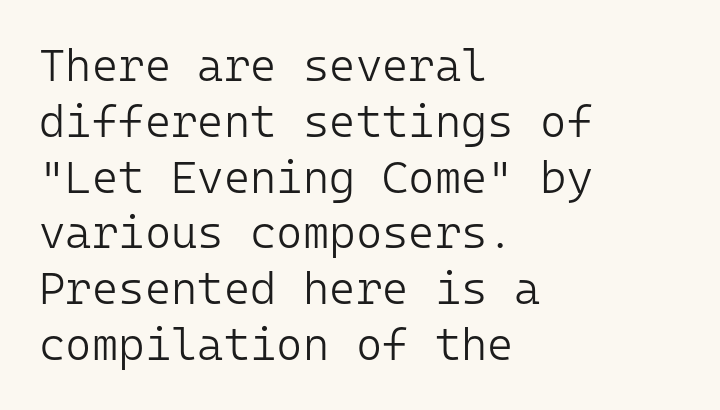
Do the characters align in a grid? Yes, the font is monospaced. Standard letterfit; no display-style spreading of the glyphs. The paragraph has a hard left edge and a soft right edge. Bare-footed words on every line. The glyphs in this specimen are sans serif.
